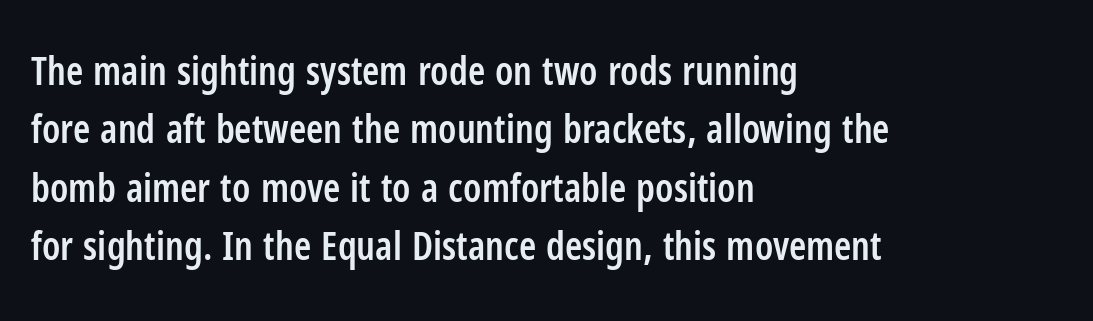
Is this a sans? Yes — the strokes have no serifs. Does the lettering tilt? It doesn't — this is upright. Whoever set this chose a conventional vertical rhythm. The face used here is rendered with its standard letterfit. Underline: absent.
